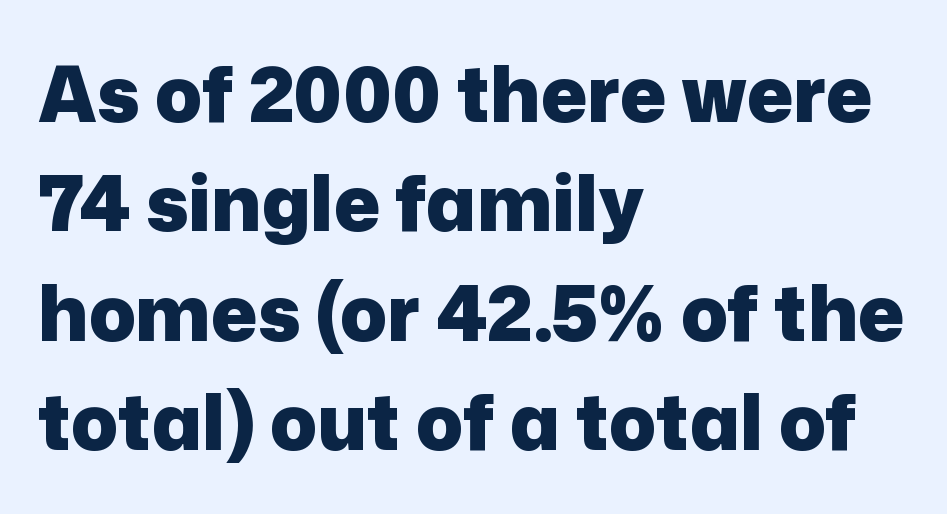
{"serif": "no", "italic": "no", "bold": "yes", "weight": "heavy", "width": "normal", "stroke_contrast": "low", "x_height": "medium", "monospaced": "no", "underline": "no", "align": "left", "line_spacing": "normal", "line_spacing_ratio": 1.42, "letter_spacing": "normal", "letter_spacing_em": 0.0, "glyph_px": 77}
